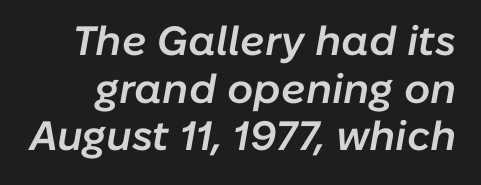
The image shows 41 px semibold type, italic (leaning right); set line spacing 1.16x, normal letter spacing, not underlined; low stroke contrast and a medium x-height.
